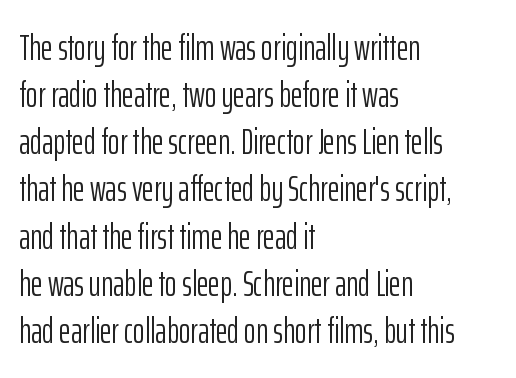
Q: Is the text bold? A: No.
Q: Is the text italic (slanted)? A: No, it is upright.
Q: Is the typeface a serif or a sans-serif typeface? A: Sans-serif.
Q: Is the text underlined? A: No.
Q: How is the paragraph aligned? A: Left-aligned.
Q: Is the spacing between letters normal or unusually wide? A: Normal.
Q: Is the spacing between lines tight, normal or loose? A: Normal.
Q: Width (condensed, normal, or wide)? A: Condensed.
Q: Stroke contrast? A: Low.
Q: x-height? A: Medium.
Q: Monospaced? A: No.
